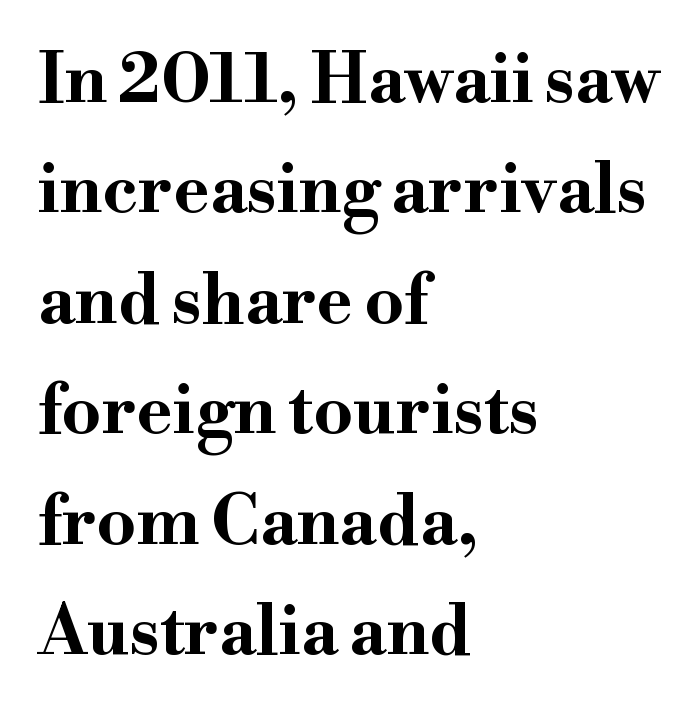
Check the space under the baseline: it is left empty. The rendering uses natural spacing where letterforms have individual widths. A typesetter would call this zero additional tracking. Heavy-handed strokes throughout: this text is bold. Notice how the stems are strictly vertical — no italics here.
